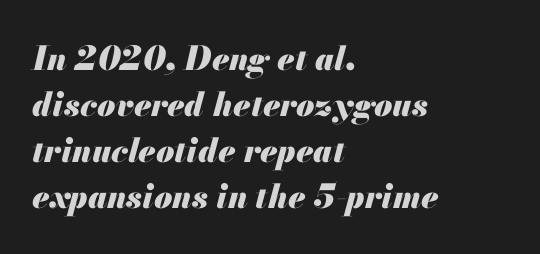
The font's italic variant was chosen for this text. You could call the tracking neutral — neither tight nor loose. Its strokes are broad and dark, the hallmark of bold type. Is this a fixed-width face? No — the glyphs have proportional, varying widths.
